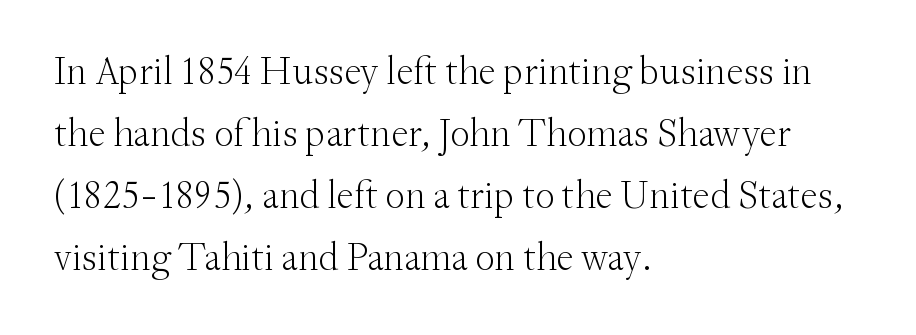
Q: Is the text bold? A: No.
Q: Is the text italic (slanted)? A: No, it is upright.
Q: Is the typeface a serif or a sans-serif typeface? A: Serif.
Q: Is the text underlined? A: No.
Q: How is the paragraph aligned? A: Left-aligned.
Q: Is the spacing between letters normal or unusually wide? A: Normal.
Q: Is the spacing between lines tight, normal or loose? A: Normal.
Q: Width (condensed, normal, or wide)? A: Normal.
Q: Stroke contrast? A: Medium.
Q: x-height? A: Small.
Q: Monospaced? A: No.
